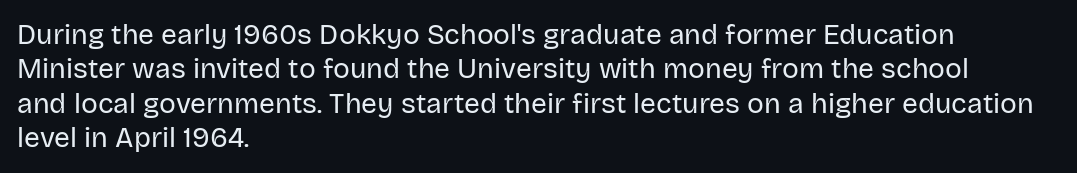
{"serif": "no", "italic": "no", "bold": "no", "weight": "regular", "width": "normal", "stroke_contrast": "low", "x_height": "large", "monospaced": "no", "underline": "no", "align": "left", "line_spacing_ratio": 1.23, "letter_spacing": "normal", "letter_spacing_em": 0.0, "glyph_px": 28}
